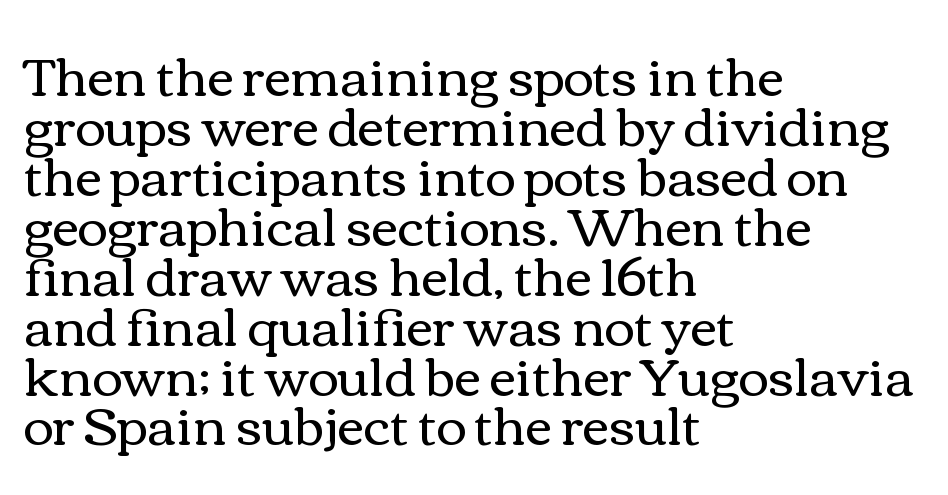
Q: Is the text bold? A: No.
Q: Is the text italic (slanted)? A: No, it is upright.
Q: Is the text underlined? A: No.
Q: How is the paragraph aligned? A: Left-aligned.
Q: Is the spacing between letters normal or unusually wide? A: Normal.
Q: Is the spacing between lines tight, normal or loose? A: Tight.
Q: Width (condensed, normal, or wide)? A: Wide.
Q: Stroke contrast? A: Medium.
Q: x-height? A: Medium.
Q: Monospaced? A: No.
